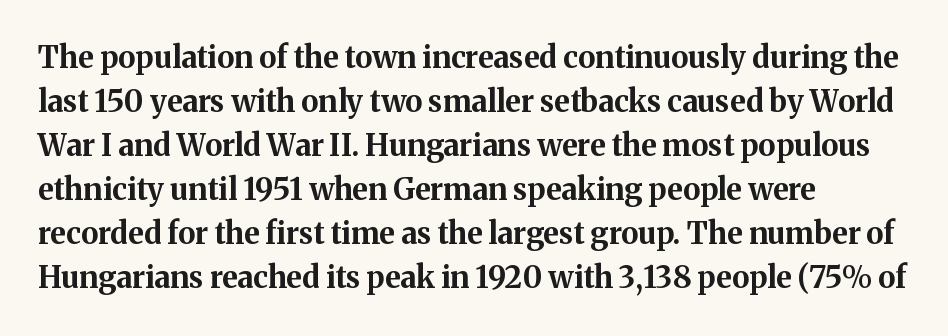
Q: Is the text bold? A: Yes.
Q: Is the text italic (slanted)? A: No, it is upright.
Q: Is the typeface a serif or a sans-serif typeface? A: Serif.
Q: Is the text underlined? A: No.
Q: How is the paragraph aligned? A: Left-aligned.
Q: Is the spacing between letters normal or unusually wide? A: Normal.
Q: Is the spacing between lines tight, normal or loose? A: Normal.
Q: Width (condensed, normal, or wide)? A: Normal.
Q: Stroke contrast? A: Medium.
Q: x-height? A: Medium.
Q: Monospaced? A: No.
